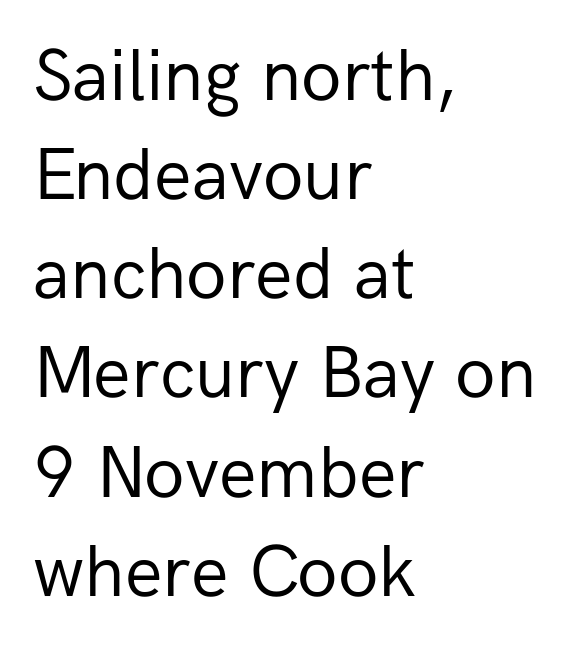
The image shows 74 px regular-weight sans-serif type, upright; set left-aligned, normal line spacing (1.34x), normal letter spacing, not underlined; low stroke contrast and a medium x-height.
